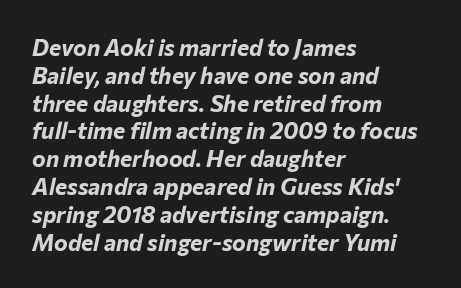
{"italic": "yes", "lean": "right", "slant_degrees": 12, "bold": "yes", "underline": "no", "align": "left", "line_spacing_ratio": 1.21, "letter_spacing": "normal", "letter_spacing_em": 0.0, "glyph_px": 23}
